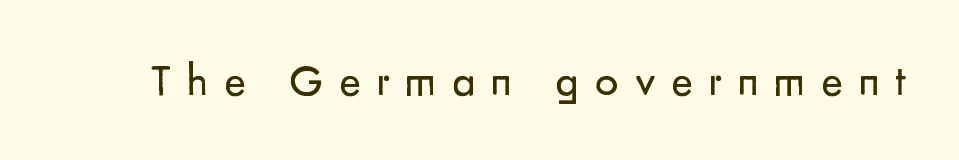
The image shows 46 px regular-weight sans-serif type, upright; set unusually wide letter spacing (+0.33 em), not underlined; low stroke contrast and a small x-height.
